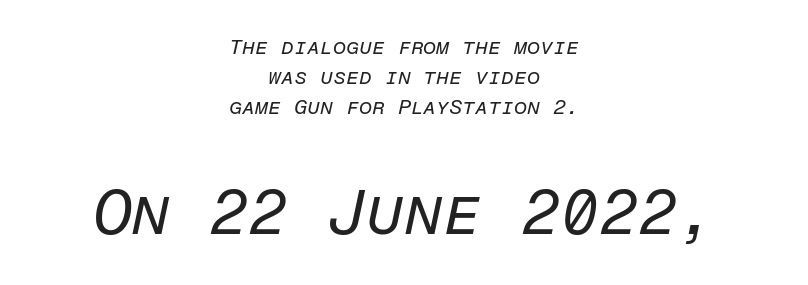
The specimen reads as italic at a glance. Where is the straight margin? There isn't one; the lines are centered. Type size steps up from the first block to the second. How are the letters spaced? Ordinarily, with no added tracking. The glyphs are unaccompanied by any horizontal stroke below them.
